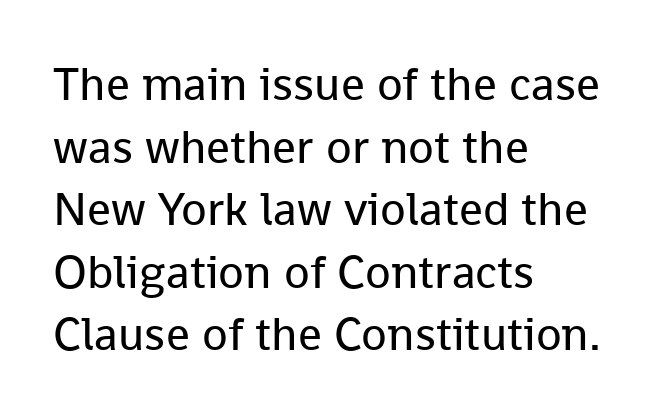
{"serif": "no", "italic": "no", "bold": "no", "weight": "regular", "width": "normal", "stroke_contrast": "low", "x_height": "medium", "monospaced": "no", "underline": "no", "align": "left", "line_spacing": "normal", "line_spacing_ratio": 1.33, "letter_spacing": "normal", "letter_spacing_em": 0.0, "glyph_px": 47}
